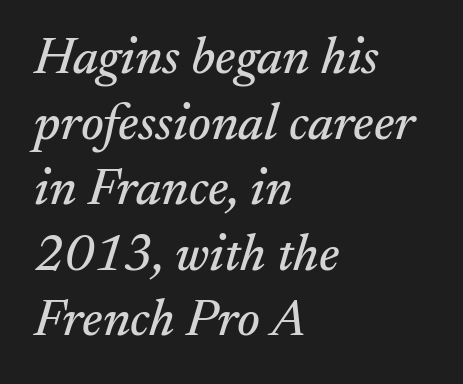
{"serif": "yes", "italic": "yes", "lean": "right", "slant_degrees": 17, "width": "normal", "stroke_contrast": "medium", "x_height": "small", "monospaced": "no", "underline": "no", "align": "left", "line_spacing": "normal", "line_spacing_ratio": 1.26, "letter_spacing": "normal", "letter_spacing_em": 0.0, "glyph_px": 52}
